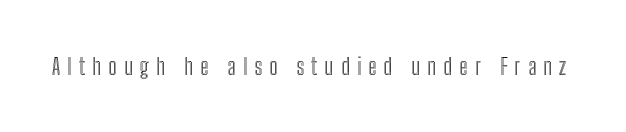
The image shows 23 px text type, upright; set unusually wide letter spacing (+0.31 em), not underlined.
